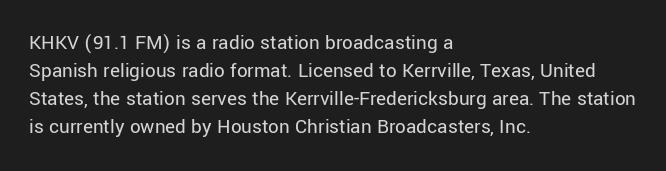
Visually the block forms a straight wall on the left and a jagged coastline on the right. Style check: upright. Bold? No — there's no thickening of the strokes. Notice how descenders clear the ascenders below comfortably — that's standard leading. Each word holds together tightly as a unit, with standard inter-letter gaps.
